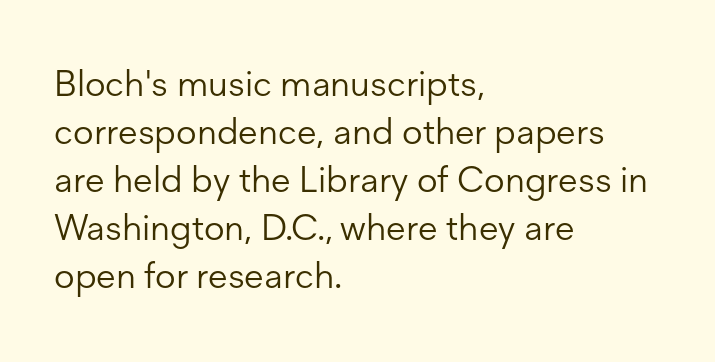
{"serif": "no", "italic": "no", "bold": "no", "weight": "light", "width": "normal", "stroke_contrast": "low", "x_height": "medium", "monospaced": "no", "underline": "no", "align": "left", "line_spacing": "normal", "line_spacing_ratio": 1.33, "letter_spacing": "normal", "letter_spacing_em": 0.0, "glyph_px": 36}
